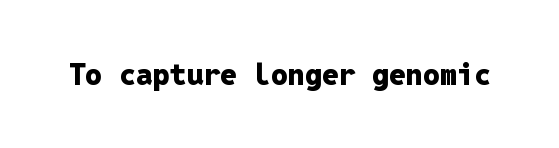
{"serif": "no", "italic": "no", "bold": "yes", "weight": "heavy", "width": "normal", "stroke_contrast": "low", "x_height": "medium", "monospaced": "yes", "underline": "no", "letter_spacing": "normal", "letter_spacing_em": 0.0, "glyph_px": 30}
